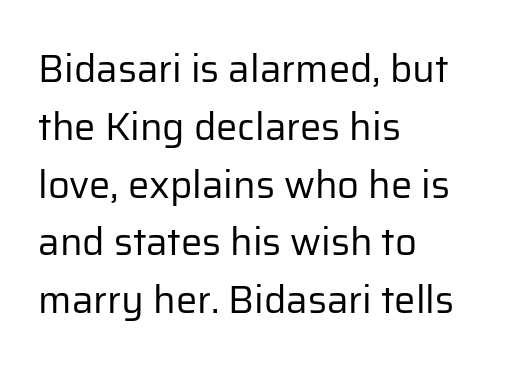
The passage shown is typed in a proportional face where columns would drift. Line starts are locked; line ends wander. The passage shown has conventional tracking throughout. Does the type have serifs? No, each stem ends abruptly. Is there much room between lines? A standard amount, neither cramped nor airy.
